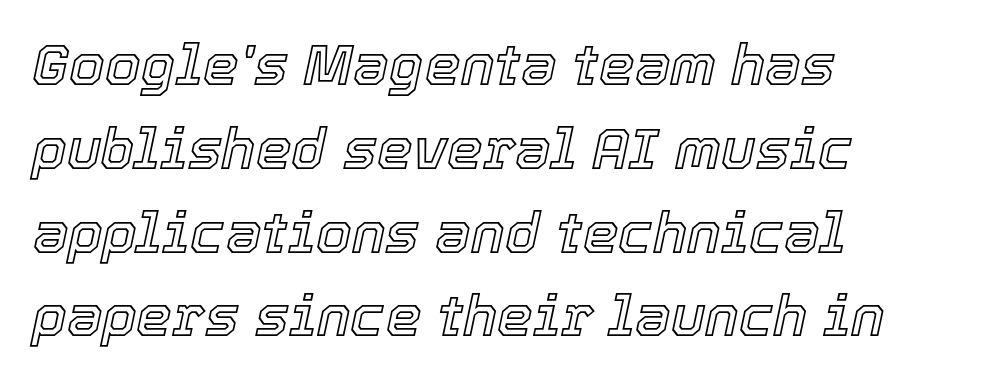
The image shows 57 px text type, italic (leaning right); set left-aligned, normal line spacing (1.47x), normal letter spacing, not underlined; a medium x-height.
